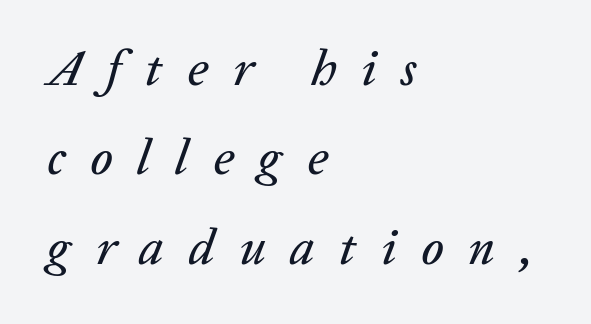
{"italic": "yes", "lean": "right", "slant_degrees": 20, "width": "normal", "stroke_contrast": "low", "x_height": "medium", "monospaced": "no", "underline": "no", "align": "left", "line_spacing_ratio": 1.79, "letter_spacing": "wide", "letter_spacing_em": 0.49, "glyph_px": 50}
